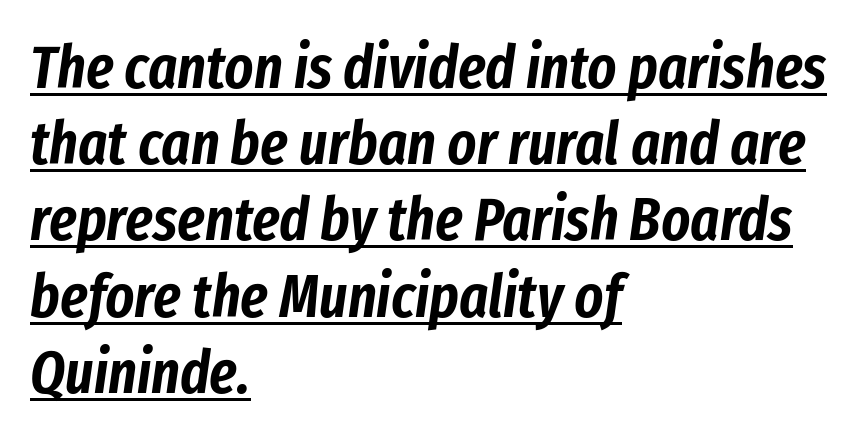
This is underlined copy, the kind a proofreader might mark for attention. A typesetter would call this leading conventional body-copy spacing. The type is set solid horizontally, with unmodified tracking. If you drew a line through each stem, it would be angled.
